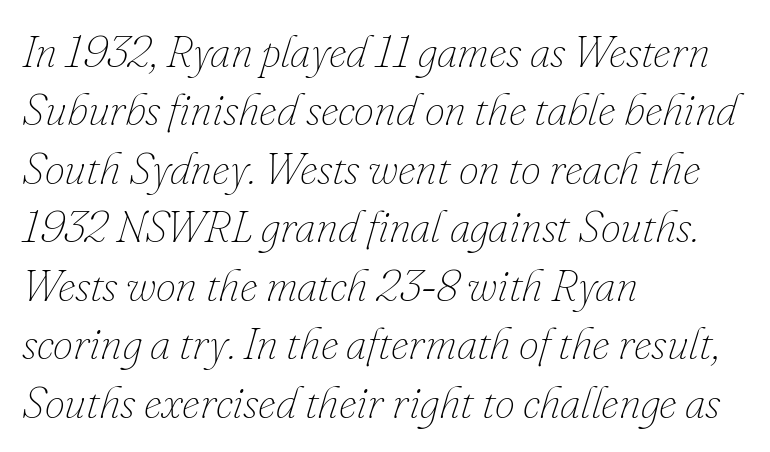
The ragged edge is on the right, which tells us the setting is flush left. Regarding leading, the lines here are spaced in the standard way. The gaps between neighbouring characters are ordinary and unremarkable. The rendering uses natural spacing where letterforms have individual widths. Style check: oblique.
